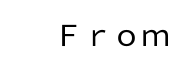
Q: Is the text bold? A: No.
Q: Is the text italic (slanted)? A: No, it is upright.
Q: Is the typeface a serif or a sans-serif typeface? A: Sans-serif.
Q: Is the text underlined? A: No.
Q: Is the spacing between letters normal or unusually wide? A: Normal.
Q: Width (condensed, normal, or wide)? A: Normal.
Q: Stroke contrast? A: Low.
Q: x-height? A: Medium.
Q: Monospaced? A: No.
